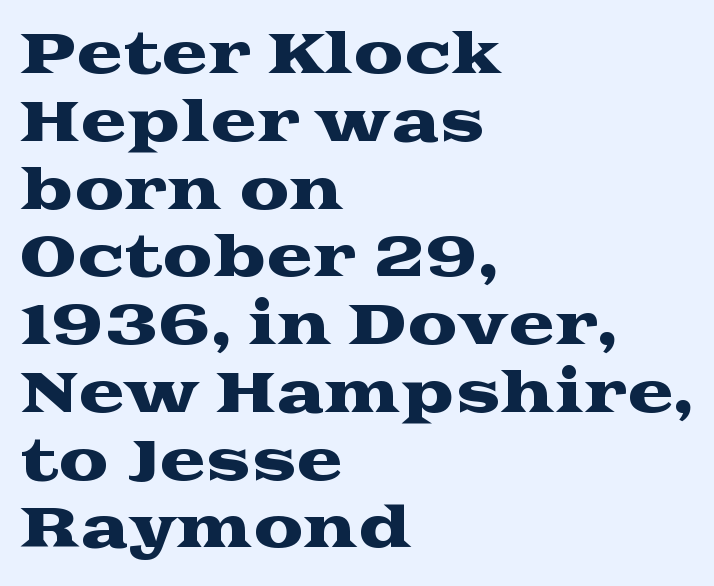
The image shows 56 px wide serif type, upright; set left-aligned, line spacing 1.21x, normal letter spacing, not underlined; medium stroke contrast and a medium x-height.
